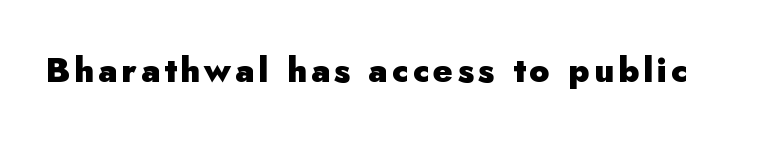
Q: Is the text bold? A: Yes.
Q: Is the text italic (slanted)? A: No, it is upright.
Q: Is the typeface a serif or a sans-serif typeface? A: Sans-serif.
Q: Is the text underlined? A: No.
Q: Width (condensed, normal, or wide)? A: Normal.
Q: Stroke contrast? A: Low.
Q: x-height? A: Small.
Q: Monospaced? A: No.
